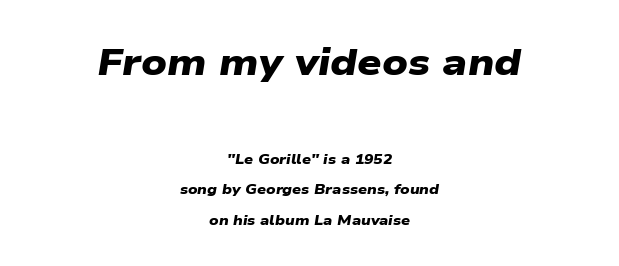
The string is rendered with underlining switched off. The setting favours the middle, as headings and verse often do. Is the lower block the larger one? No — the upper block carries the bigger type. Looks like regular typesetting: each glyph gets only the width it needs. Default kerning and tracking; the words read as compact shapes.
